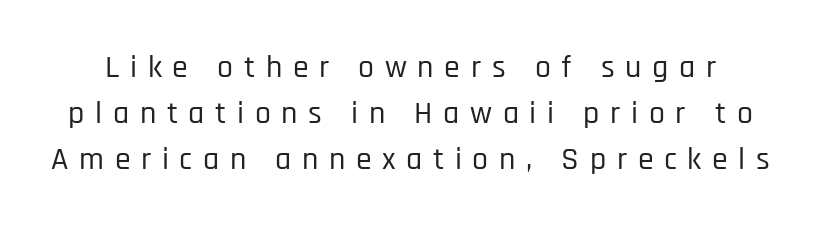
{"serif": "no", "italic": "no", "width": "condensed", "stroke_contrast": "low", "x_height": "large", "monospaced": "no", "underline": "no", "line_spacing": "normal", "line_spacing_ratio": 1.44, "letter_spacing": "wide", "letter_spacing_em": 0.33, "glyph_px": 32}
